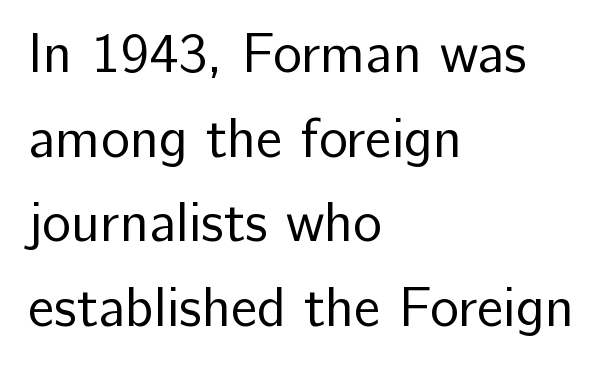
{"serif": "no", "italic": "no", "bold": "no", "weight": "regular", "width": "normal", "stroke_contrast": "low", "x_height": "medium", "monospaced": "no", "underline": "no", "align": "left", "line_spacing": "normal", "line_spacing_ratio": 1.54, "letter_spacing": "normal", "letter_spacing_em": 0.0, "glyph_px": 55}
